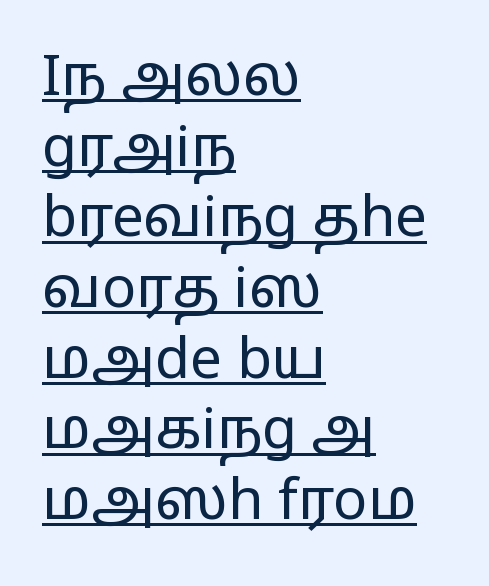
Q: Is the text bold? A: No.
Q: Is the text italic (slanted)? A: No, it is upright.
Q: Is the typeface a serif or a sans-serif typeface? A: Sans-serif.
Q: Is the text underlined? A: Yes.
Q: How is the paragraph aligned? A: Left-aligned.
Q: Is the spacing between letters normal or unusually wide? A: Normal.
Q: Width (condensed, normal, or wide)? A: Wide.
Q: Stroke contrast? A: Low.
Q: x-height? A: Medium.
Q: Monospaced? A: No.
